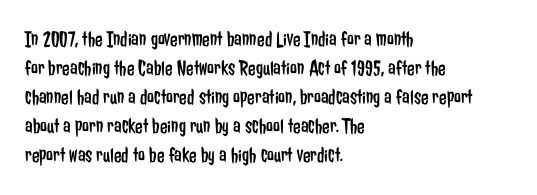
Tall strokes in this sample are plumb rather than angled. The passage shown has conventional tracking throughout. Every row of glyphs begins at an identical x-position on the left. A normal amount of white space separates one row of letters from the next. Type without underlining.
